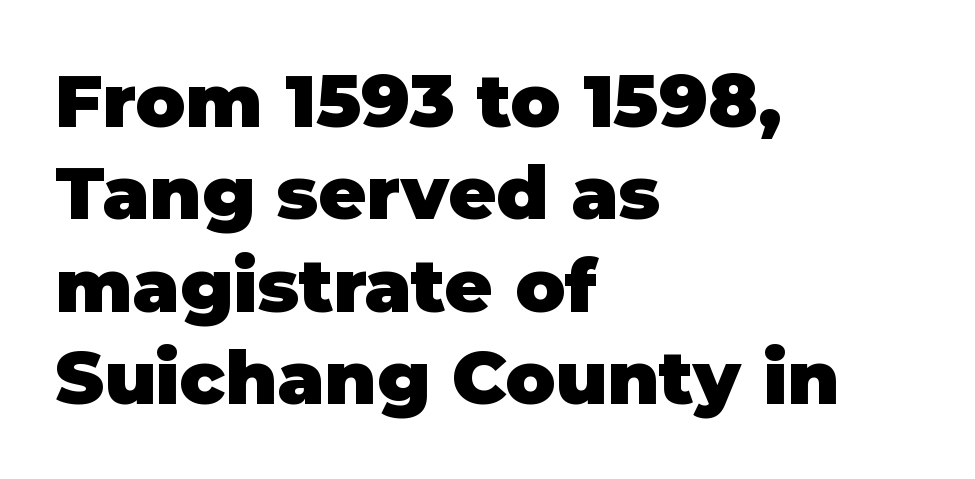
Q: Is the text bold? A: Yes.
Q: Is the text italic (slanted)? A: No, it is upright.
Q: Is the typeface a serif or a sans-serif typeface? A: Sans-serif.
Q: Is the text underlined? A: No.
Q: How is the paragraph aligned? A: Left-aligned.
Q: Is the spacing between letters normal or unusually wide? A: Normal.
Q: Is the spacing between lines tight, normal or loose? A: Normal.
Q: Width (condensed, normal, or wide)? A: Normal.
Q: Stroke contrast? A: Low.
Q: x-height? A: Large.
Q: Monospaced? A: No.
